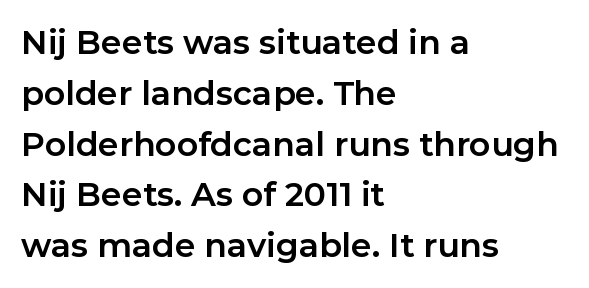
How are the letters spaced? Ordinarily, with no added tracking. The space directly below the letters is spotless. Reading down the block, your eye returns to a fixed left position each line. Chunky letters — that's bold for sure.
